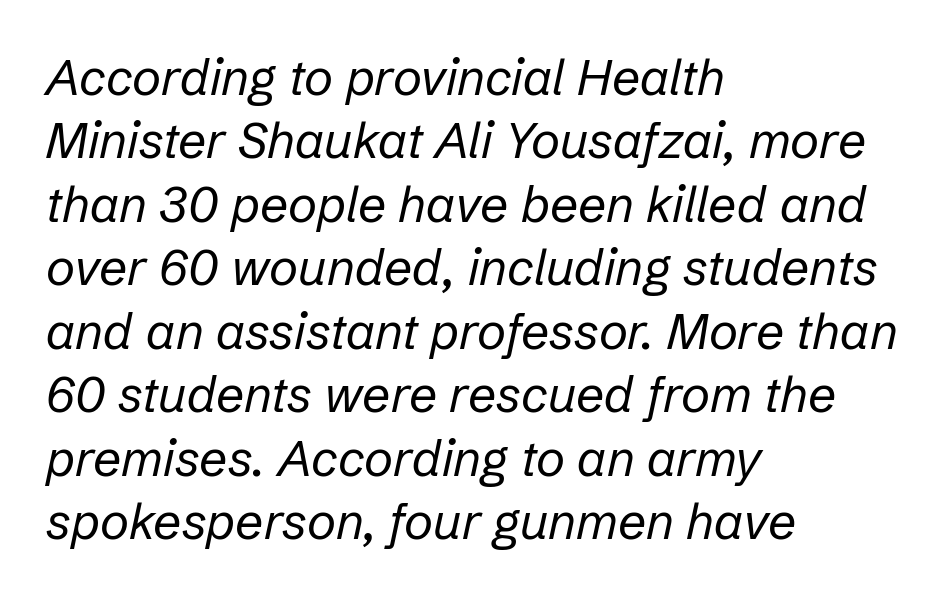
The cut favours lightness, reaching ordinary text weight at its darkest. This is oblique type, the kind used for emphasis or titles. The setting favours the left margin, as ordinary paragraphs usually do. Horizontal bands of white between lines are of average thickness.
